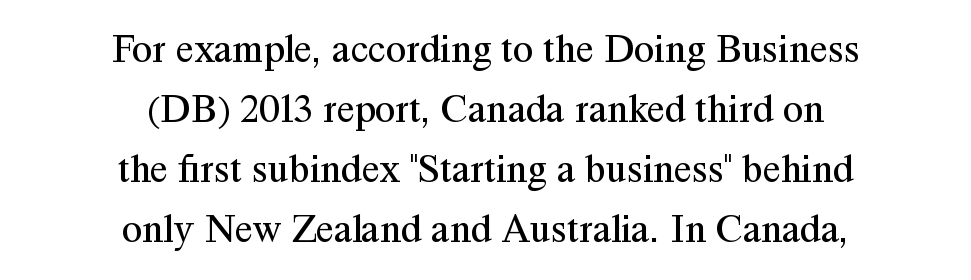
Small tapered or slab feet sit at the stroke ends, so this counts as serif. Lines of text with bare space underneath. The leading is moderate, giving the passage an even texture. Character widths vary here, with narrow letters taking less room than wide ones. Every character sits straight up, as roman type does. Is the type heavy? It reads as light-to-regular instead.
